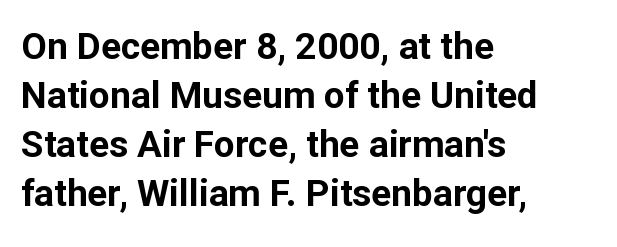
The image shows 37 px bold sans-serif type, upright; set left-aligned, normal line spacing (1.32x), normal letter spacing, not underlined; low stroke contrast and a medium x-height.
